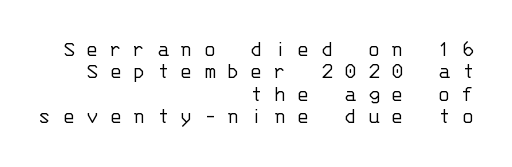
A student would call this right alignment; a typographer would say flush right, rag left. If you drew a line through each stem, it would be perfectly vertical. Very little white space separates one row of letters from the next. Is the letter spacing exaggerated? Yes — the characters are pushed far apart.
